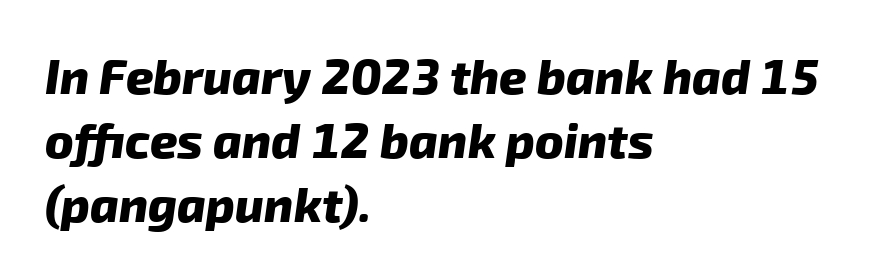
A typesetter would call this zero additional tracking. Vertical spacing — default. Is this a fixed-width face? No — the glyphs have proportional, varying widths. Leftover space on each line is placed entirely after the last word. Decoration check: the copy has no underline. This is heavy type, rendered in bold.
